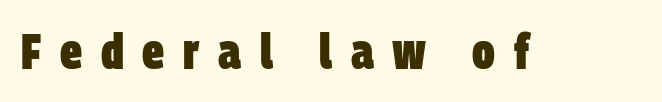
The image shows 49 px heavy, condensed sans-serif type; set unusually wide letter spacing (+0.38 em), not underlined; low stroke contrast and a large x-height.
